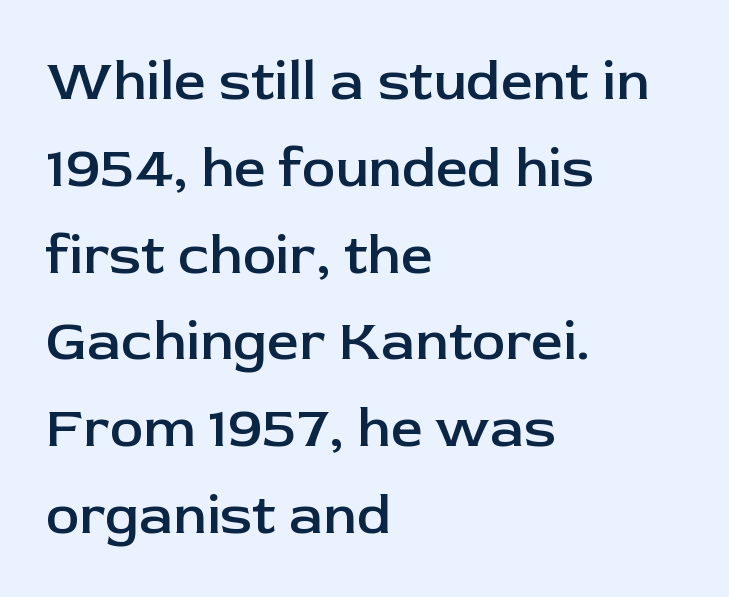
The ragged edge is on the right, which tells us the setting is flush left. Here the designer chose a conventional face with non-uniform glyph widths. Regarding leading, the lines here are spaced in the standard way. Font category for this specimen: sans-serif.
